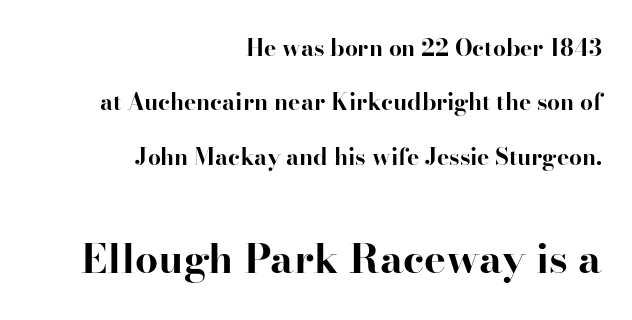
The image shows 41 px bold serif type, upright; set right-aligned, loose line spacing (2.36x), normal letter spacing, not underlined; the second (bottom) block is 1.78x larger; high stroke contrast and a small x-height.
